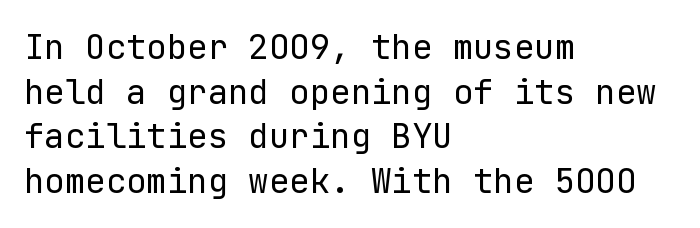
The image shows 34 px regular-weight sans-serif type, upright; set left-aligned, normal line spacing (1.31x), normal letter spacing, not underlined; low stroke contrast and a medium x-height.
